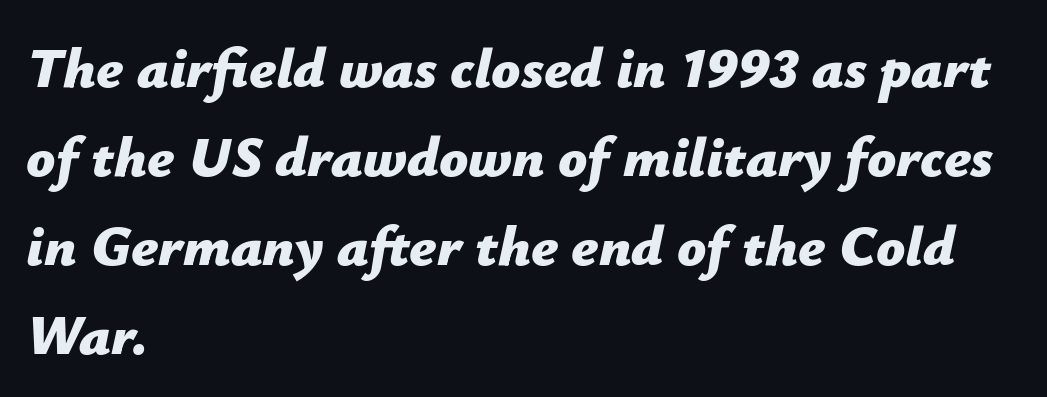
Note the varied advance widths — an 'i' is clearly narrower than an 'm'. Anything drawn beneath the words? Only blank space. Regular leading. Notice how thick the strokes are: this is what a full bold looks like. Is the block centered? No — it sits flush against the left margin.
